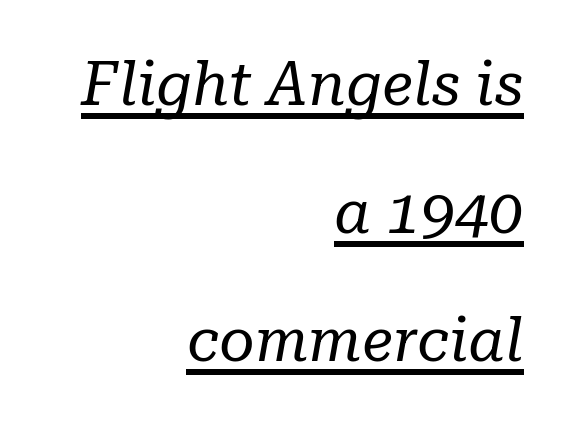
{"serif": "yes", "italic": "yes", "lean": "right", "slant_degrees": 10, "bold": "no", "weight": "regular", "width": "normal", "stroke_contrast": "low", "x_height": "medium", "monospaced": "no", "underline": "yes", "align": "right", "line_spacing": "loose", "line_spacing_ratio": 2.1, "letter_spacing": "normal", "letter_spacing_em": 0.0, "glyph_px": 61}
